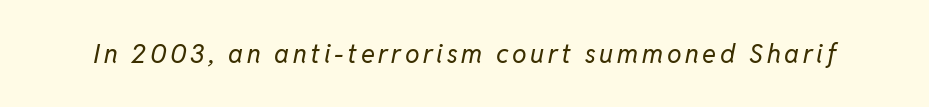
Q: Is the text bold? A: No.
Q: Is the text italic (slanted)? A: Yes, it leans right by about 11 degrees.
Q: Is the text underlined? A: No.
